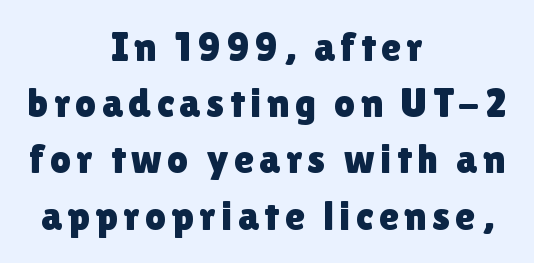
The image shows 41 px sans-serif type, upright; set centered, normal line spacing (1.37x), not underlined; a medium x-height.
